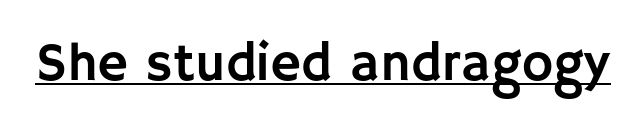
Q: Is the text italic (slanted)? A: No, it is upright.
Q: Is the typeface a serif or a sans-serif typeface? A: Sans-serif.
Q: Is the text underlined? A: Yes.
Q: Is the spacing between letters normal or unusually wide? A: Normal.
Q: Width (condensed, normal, or wide)? A: Normal.
Q: Stroke contrast? A: Low.
Q: x-height? A: Large.
Q: Monospaced? A: No.
